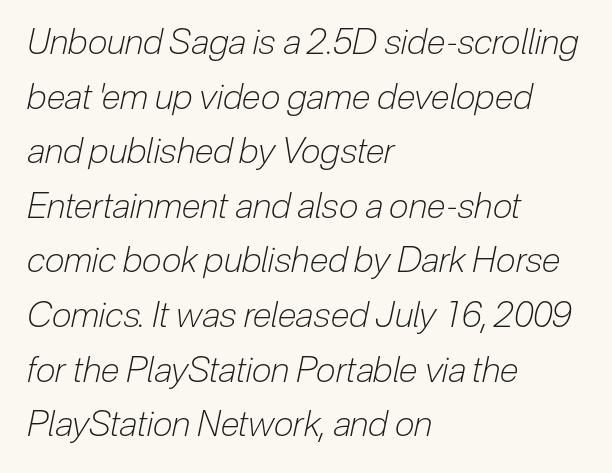
{"italic": "yes", "lean": "right", "slant_degrees": 12, "bold": "no", "weight": "light", "width": "condensed", "stroke_contrast": "low", "x_height": "medium", "monospaced": "no", "underline": "no", "align": "left", "line_spacing": "normal", "line_spacing_ratio": 1.56, "letter_spacing": "normal", "letter_spacing_em": 0.0, "glyph_px": 35}
